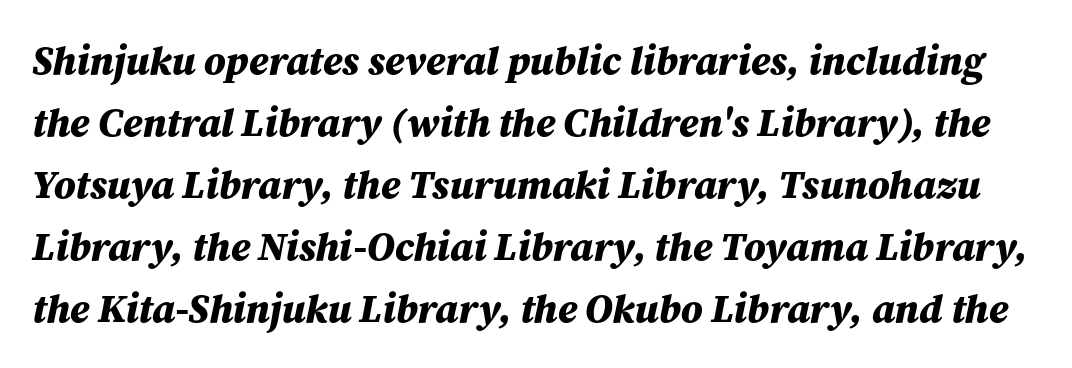
Q: Is the text bold? A: Yes.
Q: Is the text italic (slanted)? A: Yes, it leans right by about 12 degrees.
Q: Is the text underlined? A: No.
Q: Is the spacing between letters normal or unusually wide? A: Normal.
Q: Is the spacing between lines tight, normal or loose? A: Normal.
Q: Width (condensed, normal, or wide)? A: Normal.
Q: Stroke contrast? A: Medium.
Q: x-height? A: Medium.
Q: Monospaced? A: No.
